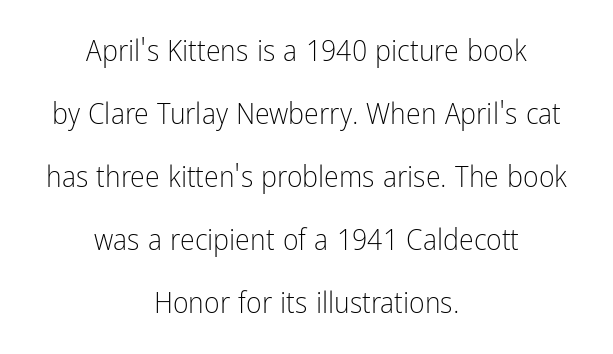
{"serif": "no", "italic": "no", "bold": "no", "weight": "light", "width": "condensed", "stroke_contrast": "low", "x_height": "medium", "monospaced": "no", "underline": "no", "align": "center", "line_spacing": "loose", "line_spacing_ratio": 2.1, "letter_spacing": "normal", "letter_spacing_em": 0.0, "glyph_px": 30}
